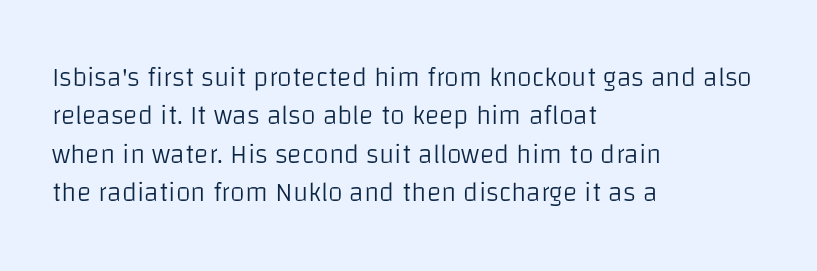
{"italic": "no", "bold": "no", "underline": "no", "align": "left", "line_spacing": "normal", "line_spacing_ratio": 1.42, "letter_spacing": "normal", "letter_spacing_em": 0.0, "glyph_px": 27}
